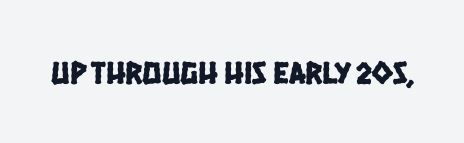
Q: Is the typeface a serif or a sans-serif typeface? A: Sans-serif.
Q: Is the text underlined? A: No.
Q: Is the spacing between letters normal or unusually wide? A: Normal.
Q: Width (condensed, normal, or wide)? A: Condensed.
Q: Stroke contrast? A: Low.
Q: x-height? A: Large.
Q: Monospaced? A: No.
